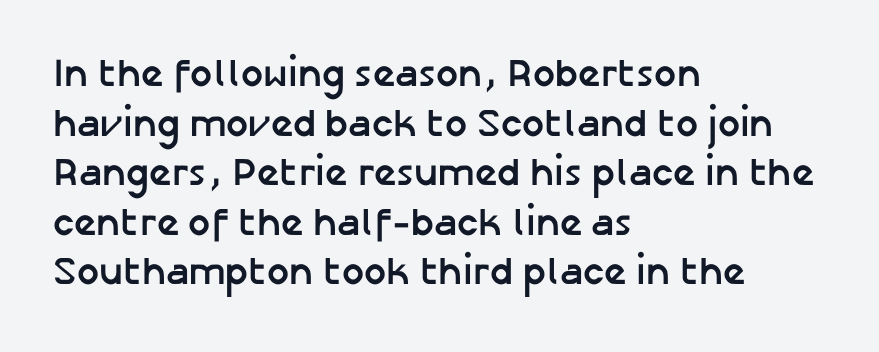
Q: Is the text bold? A: Yes.
Q: Is the text italic (slanted)? A: No, it is upright.
Q: Is the typeface a serif or a sans-serif typeface? A: Sans-serif.
Q: Is the text underlined? A: No.
Q: How is the paragraph aligned? A: Left-aligned.
Q: Is the spacing between letters normal or unusually wide? A: Normal.
Q: Is the spacing between lines tight, normal or loose? A: Normal.
Q: Width (condensed, normal, or wide)? A: Normal.
Q: Stroke contrast? A: Low.
Q: x-height? A: Medium.
Q: Monospaced? A: No.
